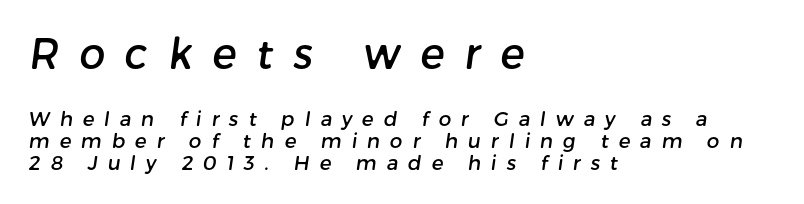
The image shows 41 px sans-serif type; set left-aligned, tight line spacing (1.1x), unusually wide letter spacing (+0.49 em), not underlined; the first (top) block is 2.05x larger; low stroke contrast and a medium x-height.
